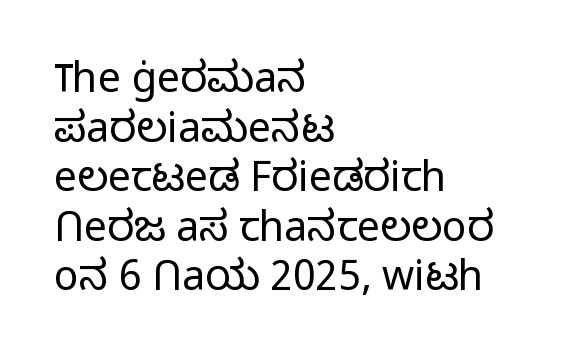
{"serif": "no", "italic": "no", "bold": "no", "weight": "light", "width": "normal", "stroke_contrast": "low", "x_height": "medium", "monospaced": "no", "underline": "no", "align": "left", "line_spacing_ratio": 1.21, "letter_spacing": "normal", "letter_spacing_em": 0.0, "glyph_px": 41}
